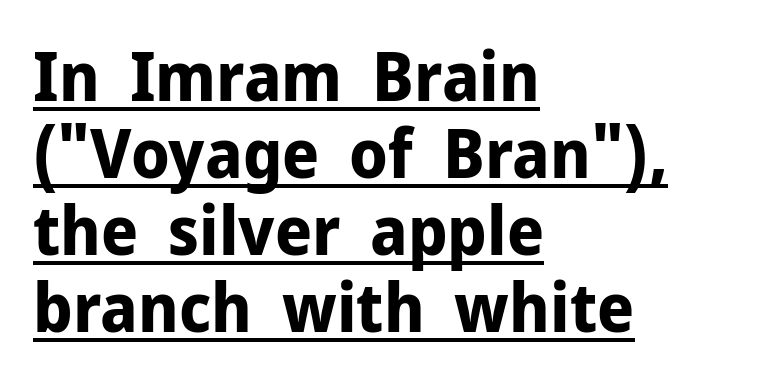
The image shows 67 px bold sans-serif type, upright; set left-aligned, tight line spacing (1.15x), normal letter spacing, underlined; low stroke contrast and a medium x-height.
